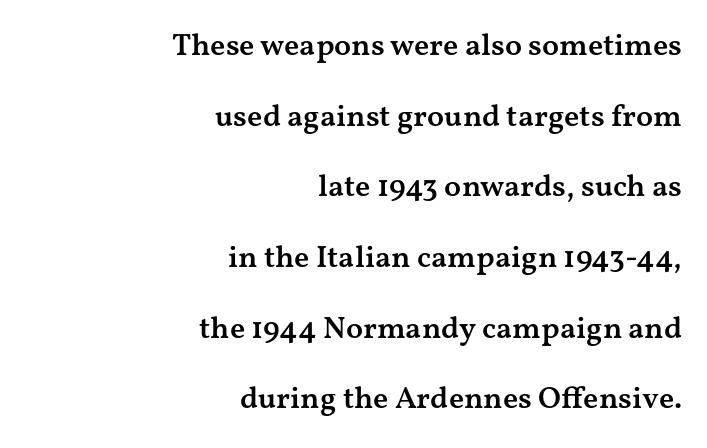
The image shows 31 px semibold, wide serif type, upright; set right-aligned, loose line spacing (2.28x), normal letter spacing, not underlined; medium stroke contrast and a medium x-height.
